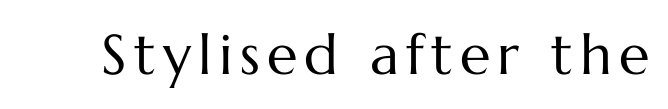
{"italic": "no", "bold": "no", "weight": "regular", "width": "normal", "stroke_contrast": "medium", "x_height": "medium", "monospaced": "no", "underline": "no", "glyph_px": 56}
